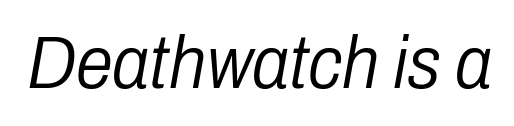
Q: Is the text bold? A: No.
Q: Is the text italic (slanted)? A: Yes, it leans right by about 10 degrees.
Q: Is the text underlined? A: No.
Q: Is the spacing between letters normal or unusually wide? A: Normal.
Q: Width (condensed, normal, or wide)? A: Condensed.
Q: Stroke contrast? A: Low.
Q: x-height? A: Medium.
Q: Monospaced? A: No.
